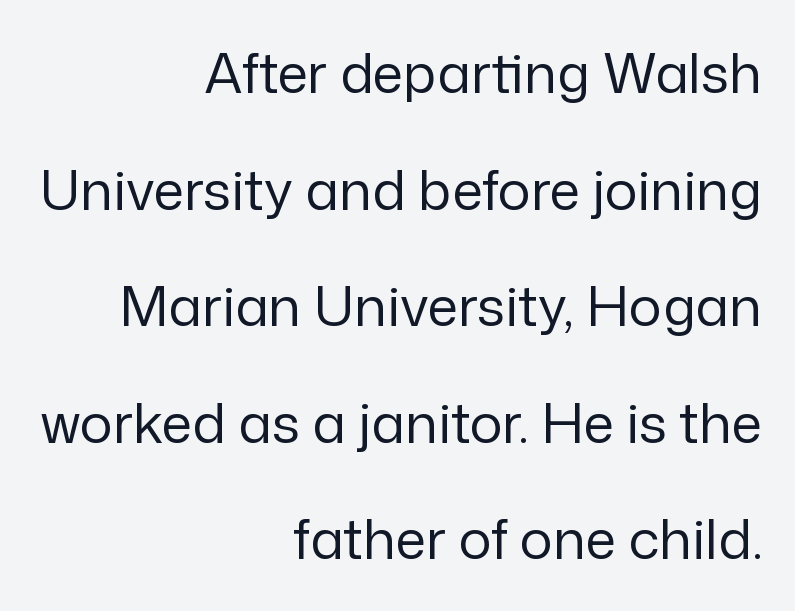
These lines stack with their right ends in a neat column. The letters carry no serifs — their stems end cleanly without finishing strokes. Italic: no, the glyphs are upright roman. The glyphs are unaccompanied by any horizontal stroke below them. The weight would be labelled regular, book, light, or lighter still. Between one letter and the next there's only the usual sliver of space.
